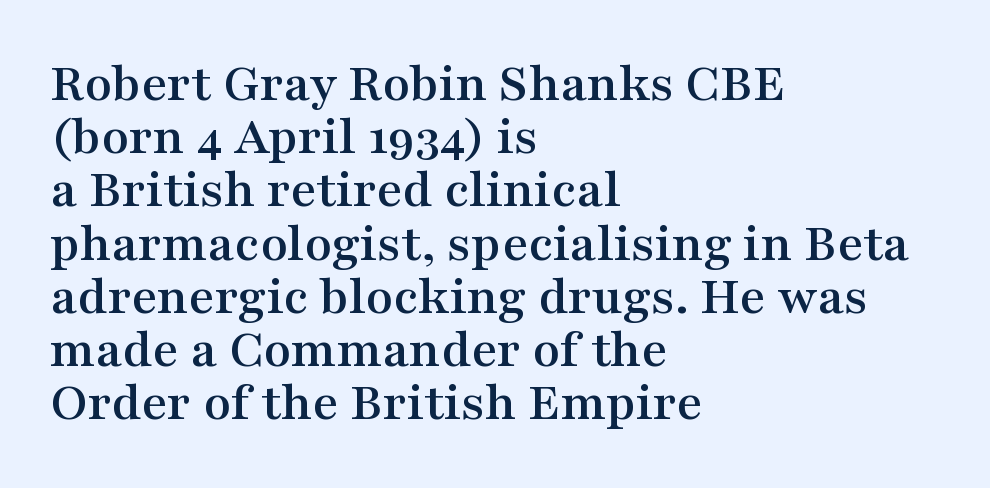
{"serif": "yes", "italic": "no", "width": "wide", "stroke_contrast": "medium", "x_height": "medium", "monospaced": "no", "underline": "no", "align": "left", "line_spacing": "tight", "line_spacing_ratio": 0.95, "letter_spacing": "normal", "letter_spacing_em": 0.0, "glyph_px": 56}
